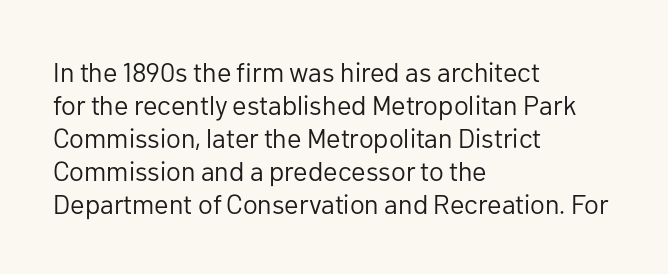
{"italic": "no", "bold": "no", "underline": "no", "align": "left", "line_spacing_ratio": 1.22, "letter_spacing": "normal", "letter_spacing_em": 0.0, "glyph_px": 27}
